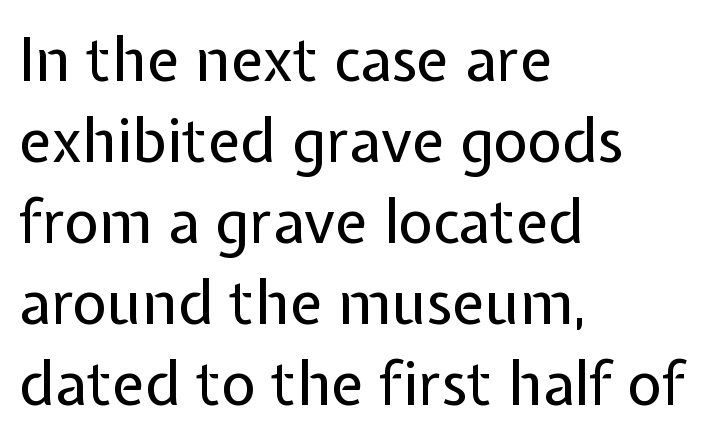
Each letter's strokes conclude bluntly, with no projecting serifs. Think standard paragraph weight, or any step lighter than that. Nobody drew a line under any word here. Standard letterfit; no display-style spreading of the glyphs. The rendering anchors every line to the left-hand side. This sample uses an upright cut, with every glyph sitting square on the baseline.
